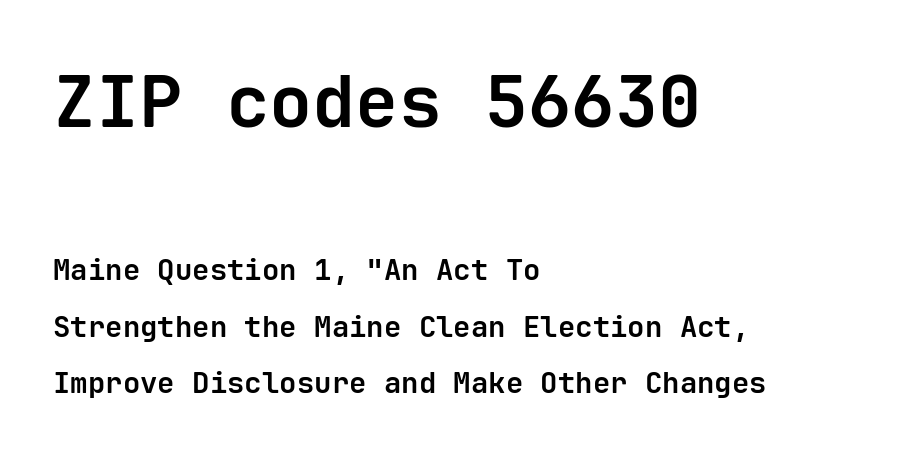
Serif or sans? Sans — the stroke terminals are bare. Successive baselines arrive slowly, with a big drop between each. Bigger letters appear in the top chunk; the bottom chunk is reduced. The rendering uses typewriter-style spacing with identical character cells. Every row of glyphs begins at an identical x-position on the left.
